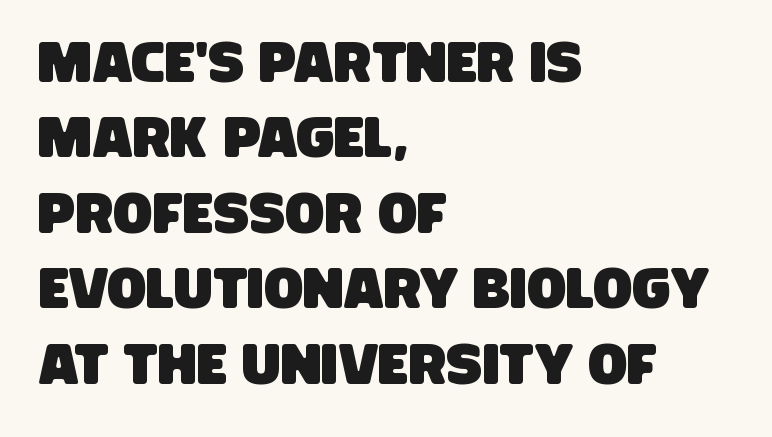
The image shows 58 px condensed sans-serif type; set left-aligned, normal line spacing (1.3x), normal letter spacing, not underlined; low stroke contrast and a large x-height.
